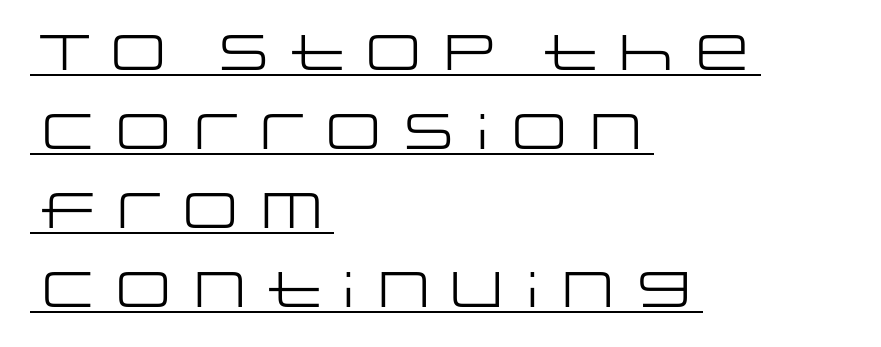
The image shows 50 px regular-weight, wide sans-serif type, upright; set left-aligned, normal line spacing (1.58x), normal letter spacing, underlined; low stroke contrast and a large x-height.
